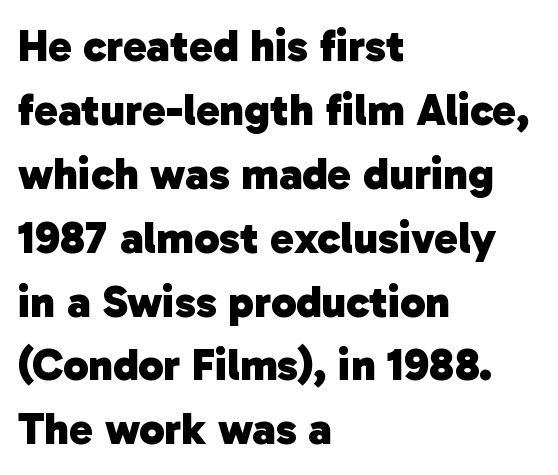
Q: Is the text bold? A: Yes.
Q: Is the typeface a serif or a sans-serif typeface? A: Sans-serif.
Q: Is the text underlined? A: No.
Q: How is the paragraph aligned? A: Left-aligned.
Q: Is the spacing between letters normal or unusually wide? A: Normal.
Q: Is the spacing between lines tight, normal or loose? A: Normal.
Q: Width (condensed, normal, or wide)? A: Normal.
Q: Stroke contrast? A: Low.
Q: x-height? A: Medium.
Q: Monospaced? A: No.
